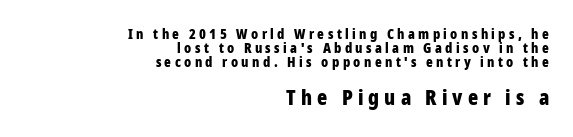
The image shows 21 px bold type, upright; set right-aligned, tight line spacing (0.99x), unusually wide letter spacing (+0.24 em), not underlined; the second (bottom) block is 1.5x larger.
